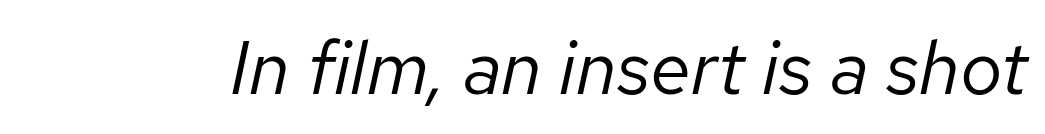
Q: Is the text bold? A: No.
Q: Is the text italic (slanted)? A: Yes, it leans right by about 12 degrees.
Q: Is the text underlined? A: No.
Q: Is the spacing between letters normal or unusually wide? A: Normal.
Q: Width (condensed, normal, or wide)? A: Normal.
Q: Stroke contrast? A: Low.
Q: x-height? A: Medium.
Q: Monospaced? A: No.
